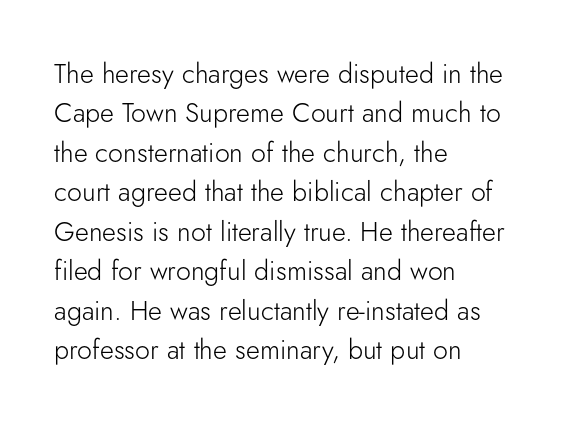
Q: Is the text bold? A: No.
Q: Is the text italic (slanted)? A: No, it is upright.
Q: Is the text underlined? A: No.
Q: How is the paragraph aligned? A: Left-aligned.
Q: Is the spacing between letters normal or unusually wide? A: Normal.
Q: Is the spacing between lines tight, normal or loose? A: Normal.
